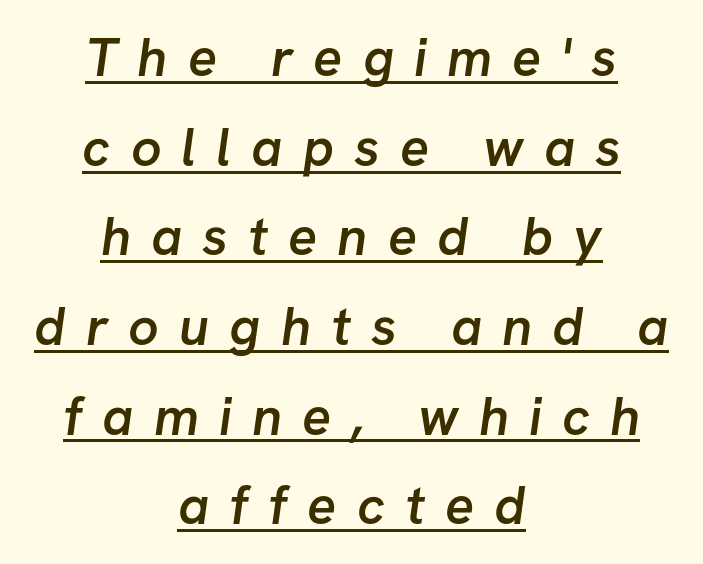
The image shows 54 px semibold sans-serif type; set centered, normal line spacing (1.66x), unusually wide letter spacing (+0.37 em), underlined; low stroke contrast and a medium x-height.
